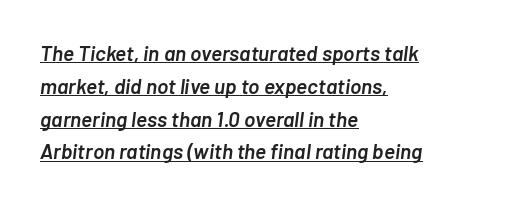
The image shows 21 px text type, italic (leaning right); set left-aligned, normal line spacing (1.56x), normal letter spacing, underlined.
